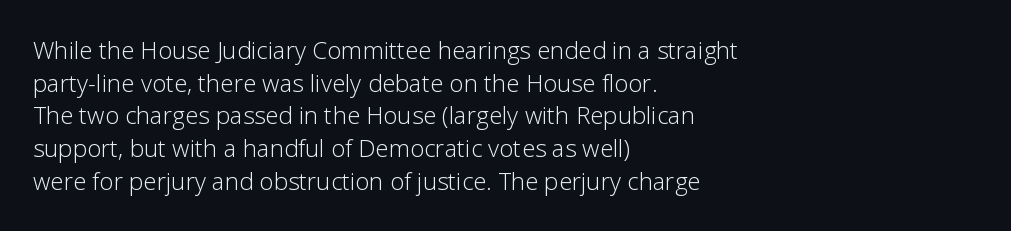
The image shows 24 px text type, upright; set left-aligned, normal line spacing (1.36x), normal letter spacing, not underlined.
